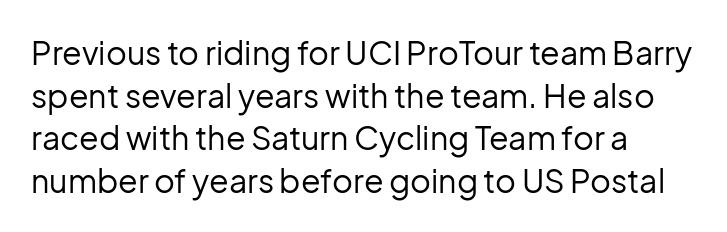
The image shows 32 px regular-weight sans-serif type, upright; set left-aligned, normal line spacing (1.33x), normal letter spacing, not underlined; low stroke contrast and a medium x-height.
